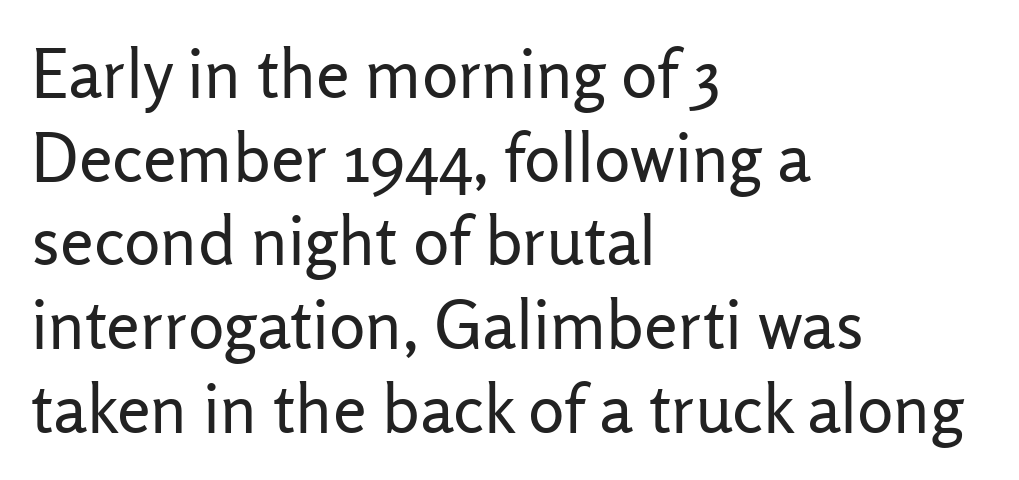
{"serif": "no", "italic": "no", "bold": "no", "weight": "regular", "width": "normal", "stroke_contrast": "low", "x_height": "medium", "monospaced": "no", "underline": "no", "align": "left", "line_spacing_ratio": 1.23, "letter_spacing": "normal", "letter_spacing_em": 0.0, "glyph_px": 68}
